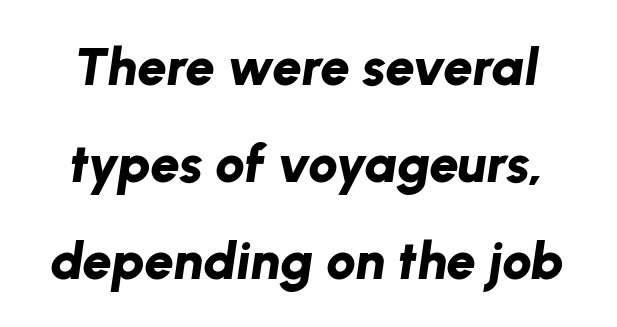
The image shows 53 px bold type, italic (leaning right); set line spacing 1.83x, normal letter spacing, not underlined; low stroke contrast and a medium x-height.
